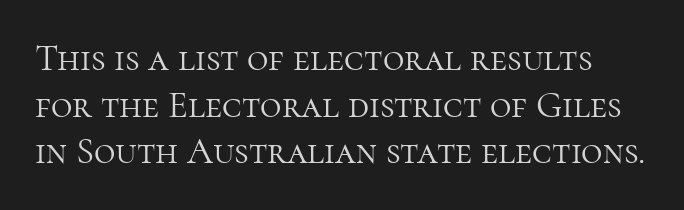
{"serif": "yes", "italic": "no", "bold": "no", "weight": "light", "width": "normal", "stroke_contrast": "high", "x_height": "medium", "monospaced": "no", "underline": "no", "line_spacing": "normal", "line_spacing_ratio": 1.26, "letter_spacing": "normal", "letter_spacing_em": 0.0, "glyph_px": 37}
